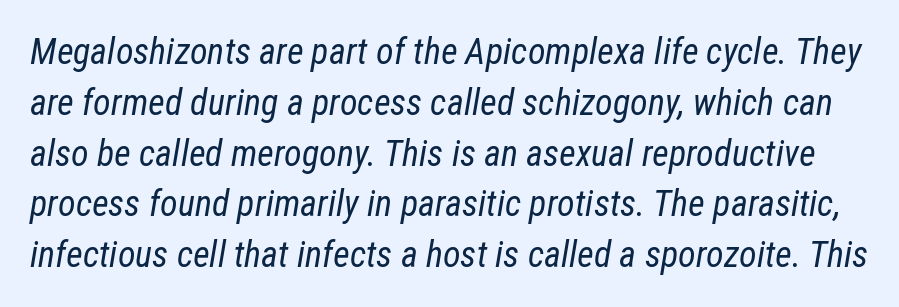
Rule under the text: the space is simply empty. Weight: regular or lighter. The letters sit at their default tracking, neither squeezed nor spread. The specimen reads as italic at a glance.
